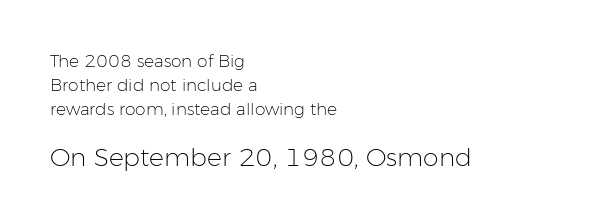
The image shows 25 px text type, upright; set left-aligned, normal line spacing (1.4x), normal letter spacing, not underlined; the second (bottom) block is 1.47x larger.
